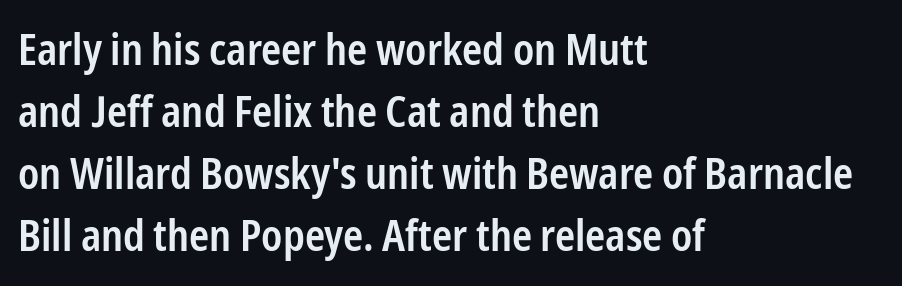
The image shows 43 px semibold, condensed sans-serif type, upright; set left-aligned, normal line spacing (1.44x), normal letter spacing, not underlined; low stroke contrast and a medium x-height.
